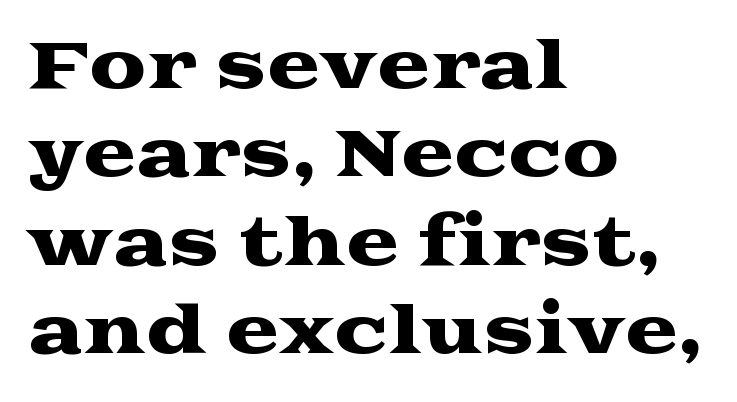
Q: Is the text italic (slanted)? A: No, it is upright.
Q: Is the typeface a serif or a sans-serif typeface? A: Serif.
Q: Is the text underlined? A: No.
Q: How is the paragraph aligned? A: Left-aligned.
Q: Is the spacing between letters normal or unusually wide? A: Normal.
Q: Is the spacing between lines tight, normal or loose? A: Normal.
Q: Width (condensed, normal, or wide)? A: Wide.
Q: Stroke contrast? A: Medium.
Q: x-height? A: Medium.
Q: Monospaced? A: No.
